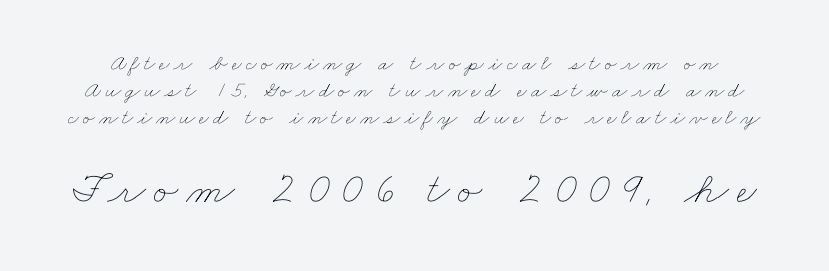
The image shows 45 px thin, wide type; set line spacing 1.22x, not underlined; the second (bottom) block is 2.05x larger; low stroke contrast and a small x-height.
